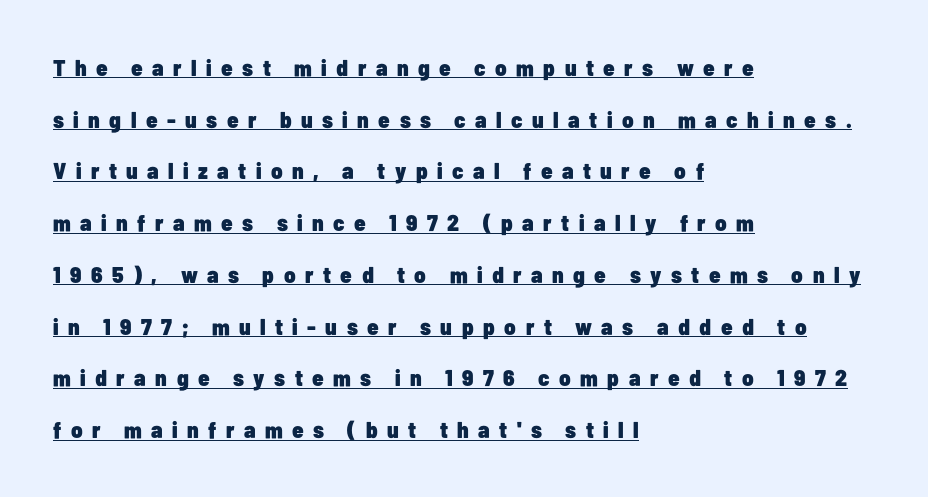
{"italic": "no", "bold": "yes", "underline": "yes", "align": "left", "line_spacing": "loose", "line_spacing_ratio": 2.25, "letter_spacing": "wide", "letter_spacing_em": 0.41, "glyph_px": 23}
